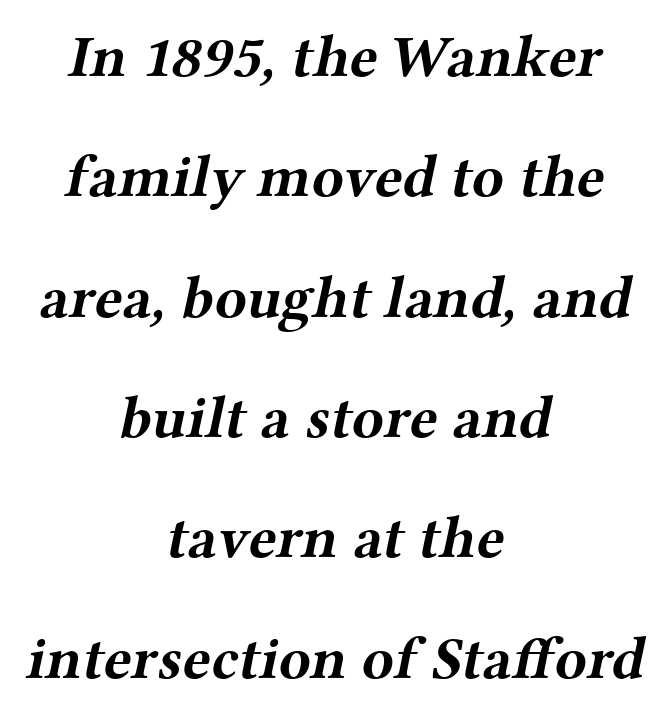
The image shows 59 px bold, wide serif type; set centered, loose line spacing (2.04x), normal letter spacing, not underlined; medium stroke contrast and a medium x-height.
